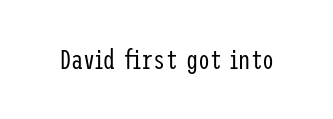
The image shows 27 px text type, upright; set normal letter spacing, not underlined.
